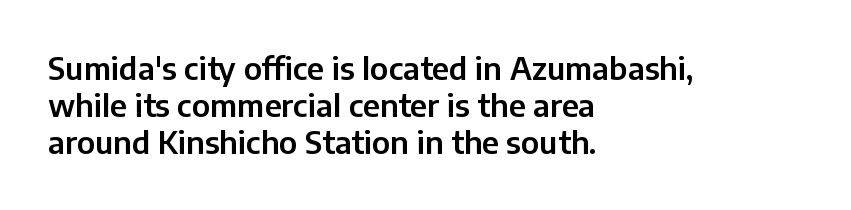
{"serif": "no", "italic": "no", "width": "normal", "stroke_contrast": "low", "x_height": "medium", "monospaced": "no", "underline": "no", "align": "left", "line_spacing_ratio": 1.2, "letter_spacing": "normal", "letter_spacing_em": 0.0, "glyph_px": 31}
